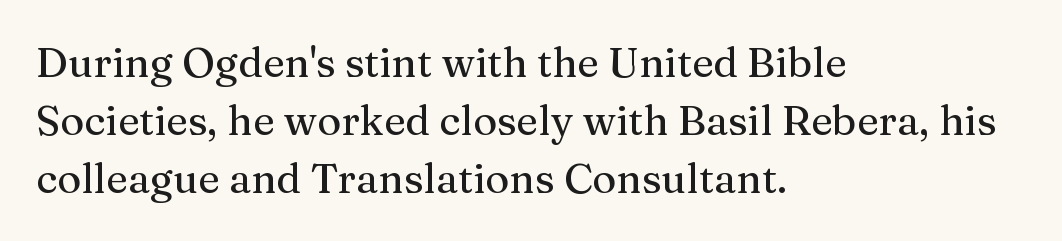
The image shows 41 px serif type, upright; set left-aligned, normal line spacing (1.42x), normal letter spacing, not underlined; medium stroke contrast and a medium x-height.
